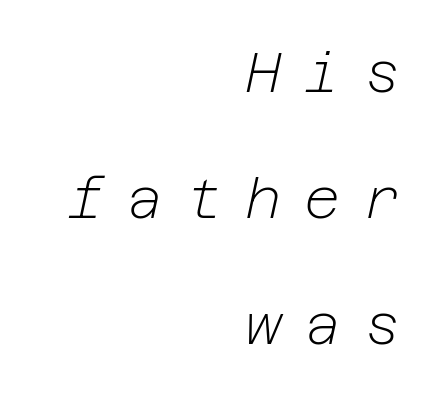
{"italic": "yes", "lean": "right", "slant_degrees": 12, "bold": "no", "weight": "light", "width": "normal", "stroke_contrast": "low", "x_height": "medium", "underline": "no", "align": "right", "line_spacing": "loose", "line_spacing_ratio": 2.25, "letter_spacing": "wide", "letter_spacing_em": 0.41, "glyph_px": 56}
